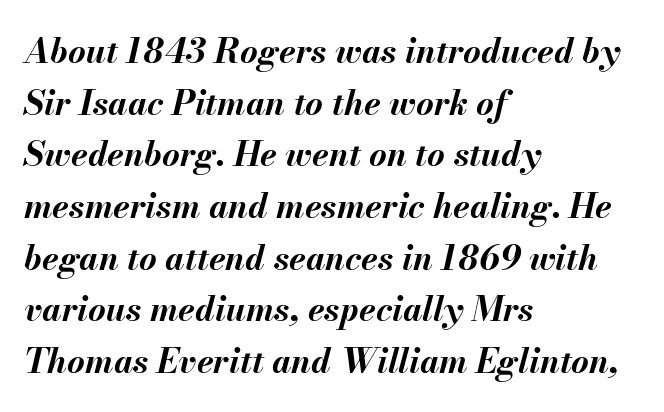
Q: Is the text bold? A: Yes.
Q: Is the text italic (slanted)? A: Yes, it leans right by about 13 degrees.
Q: Is the text underlined? A: No.
Q: How is the paragraph aligned? A: Left-aligned.
Q: Is the spacing between letters normal or unusually wide? A: Normal.
Q: Is the spacing between lines tight, normal or loose? A: Normal.
Q: Width (condensed, normal, or wide)? A: Normal.
Q: Stroke contrast? A: Medium.
Q: x-height? A: Small.
Q: Monospaced? A: No.
